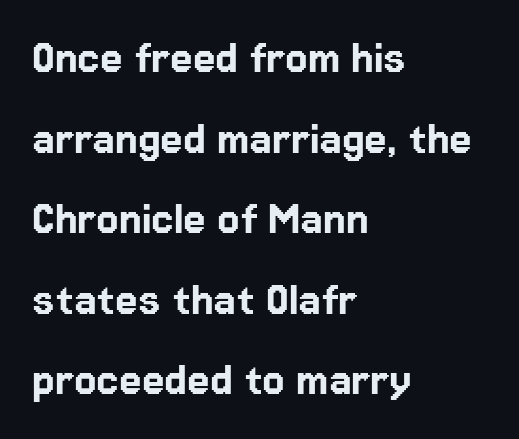
Q: Is the text italic (slanted)? A: No, it is upright.
Q: Is the typeface a serif or a sans-serif typeface? A: Sans-serif.
Q: Is the text underlined? A: No.
Q: How is the paragraph aligned? A: Left-aligned.
Q: Is the spacing between letters normal or unusually wide? A: Normal.
Q: Is the spacing between lines tight, normal or loose? A: Normal.
Q: Width (condensed, normal, or wide)? A: Normal.
Q: Stroke contrast? A: Low.
Q: x-height? A: Medium.
Q: Monospaced? A: No.
